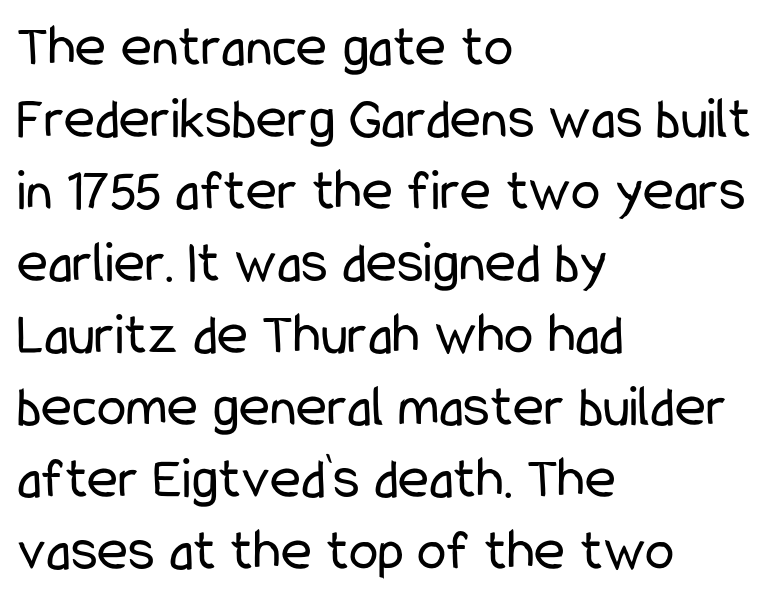
The image shows 59 px regular-weight, condensed sans-serif type, upright; set left-aligned, line spacing 1.22x, normal letter spacing, not underlined; low stroke contrast and a medium x-height.
